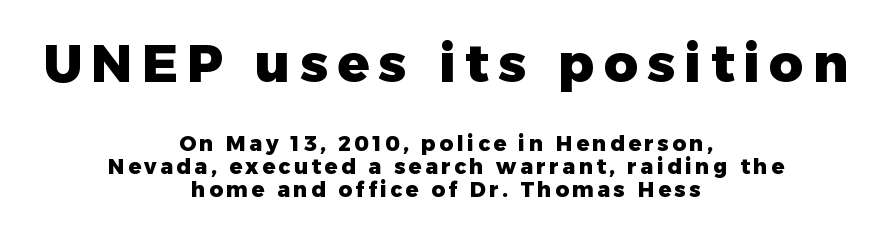
Strokes here are thick enough to call this a true bold. Interline gaps are noticeably narrow in this sample. Proportional: the letters do not fall into vertical columns. The lettering holds an erect, upright posture throughout. A centered setting, common on invitations and titles, is used for this passage. Character size in the leading block exceeds that of the trailing block.
